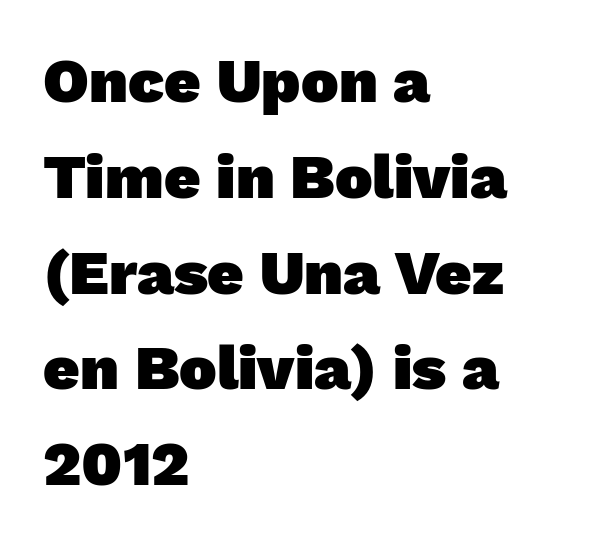
Q: Is the text bold? A: Yes.
Q: Is the typeface a serif or a sans-serif typeface? A: Sans-serif.
Q: Is the text underlined? A: No.
Q: How is the paragraph aligned? A: Left-aligned.
Q: Is the spacing between letters normal or unusually wide? A: Normal.
Q: Is the spacing between lines tight, normal or loose? A: Normal.
Q: Width (condensed, normal, or wide)? A: Normal.
Q: Stroke contrast? A: Low.
Q: x-height? A: Medium.
Q: Monospaced? A: No.
